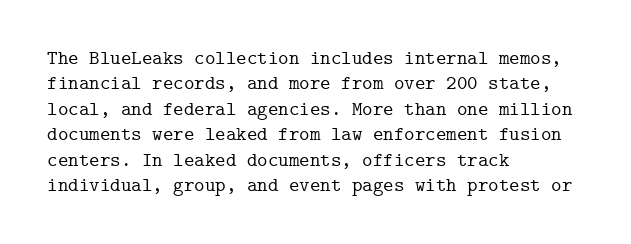
The image shows 20 px text type, upright; set left-aligned, normal line spacing (1.27x), normal letter spacing, not underlined.
